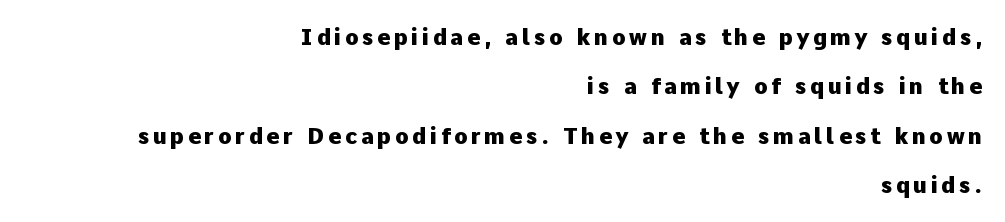
Q: Is the text bold? A: Yes.
Q: Is the text italic (slanted)? A: No, it is upright.
Q: Is the text underlined? A: No.
Q: How is the paragraph aligned? A: Right-aligned.
Q: Is the spacing between lines tight, normal or loose? A: Loose.
